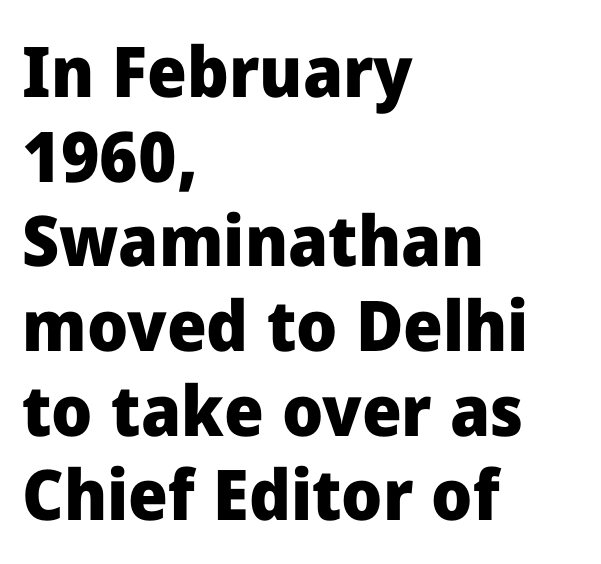
{"serif": "no", "italic": "no", "bold": "yes", "weight": "heavy", "width": "normal", "stroke_contrast": "low", "x_height": "medium", "monospaced": "no", "underline": "no", "align": "left", "line_spacing_ratio": 1.21, "letter_spacing": "normal", "letter_spacing_em": 0.0, "glyph_px": 70}
